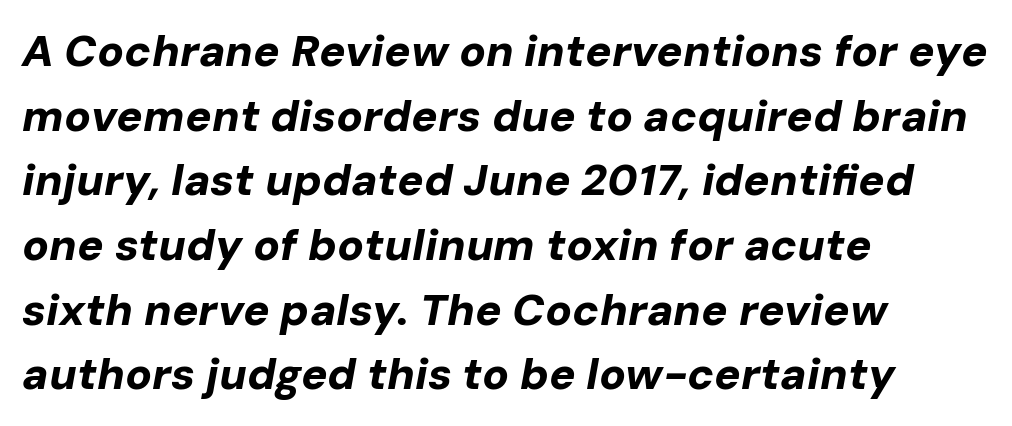
{"italic": "yes", "lean": "right", "slant_degrees": 10, "bold": "yes", "weight": "bold", "width": "normal", "stroke_contrast": "low", "x_height": "medium", "monospaced": "no", "underline": "no", "align": "left", "line_spacing": "normal", "line_spacing_ratio": 1.47, "letter_spacing": "normal", "letter_spacing_em": 0.0, "glyph_px": 44}
